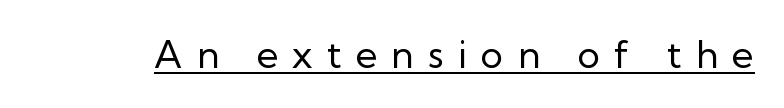
{"serif": "no", "italic": "no", "bold": "no", "weight": "regular", "width": "normal", "stroke_contrast": "low", "x_height": "medium", "monospaced": "no", "underline": "yes", "letter_spacing": "wide", "letter_spacing_em": 0.37, "glyph_px": 38}
